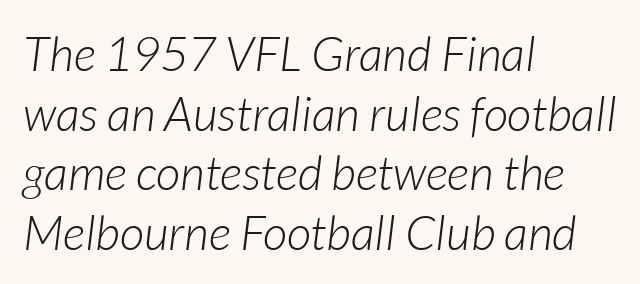
Stroke mass is kept to a normal reading level or below. Layout note: lines flush left. A typesetter would call this proportional, since set widths differ per character. Beneath every word, the page is bare. The rendering applies a slant to the glyphs.
